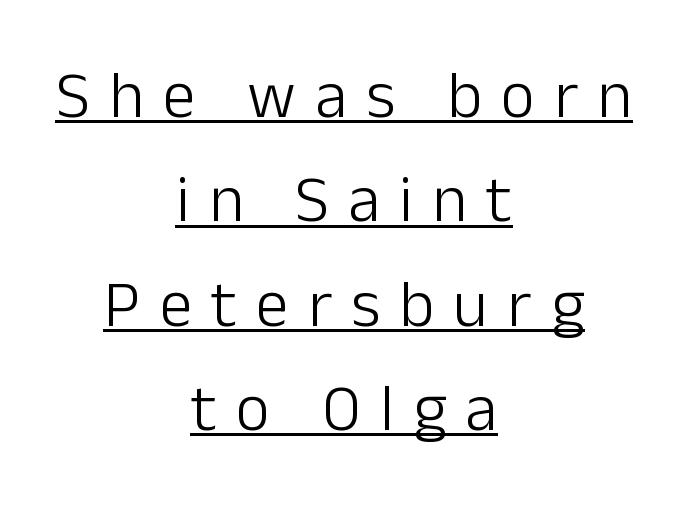
A student would call this center alignment; a typographer would say set centered. Italic? Not at all — the glyphs are vertical. Stems here are at most as thick as an everyday book face. The font family rendered here belongs to the sans-serif group. Regarding leading, the lines here are spaced in the standard way. What decoration does the sample have? An underline.
